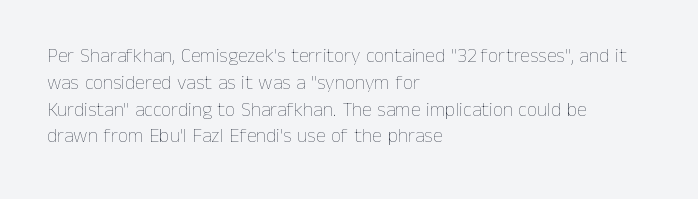
Unlike italic type, these characters show no tilt at all. Honestly, there is no underline to notice here at all. The ragged edge is on the right, which tells us the setting is flush left. Tracking here is standard; glyphs follow each other at the usual distance.
